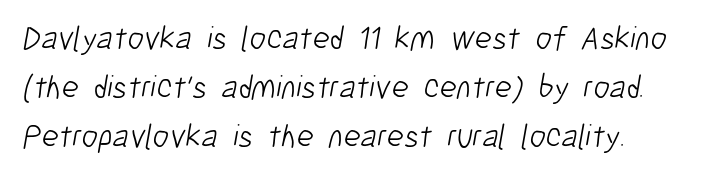
The image shows 33 px light, condensed sans-serif type; set normal line spacing (1.49x), normal letter spacing, not underlined; low stroke contrast and a medium x-height.
